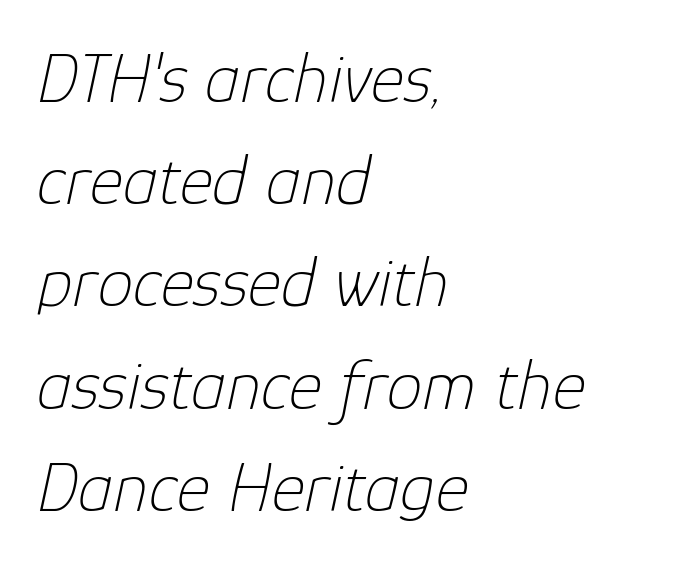
You could not count columns in this text — the font is proportionally spaced. The passage shown leans; its letterforms are oblique. Rows of type keep a routine distance in the vertical direction. Leftover space on each line is placed entirely after the last word. Clear beneath every line of the passage. The letterforms sit at book weight or below.
